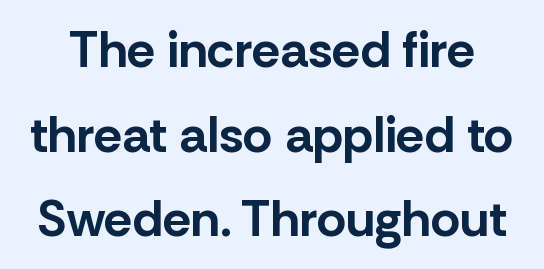
The image shows 51 px bold sans-serif type, upright; set normal line spacing (1.66x), normal letter spacing, not underlined; low stroke contrast and a medium x-height.
